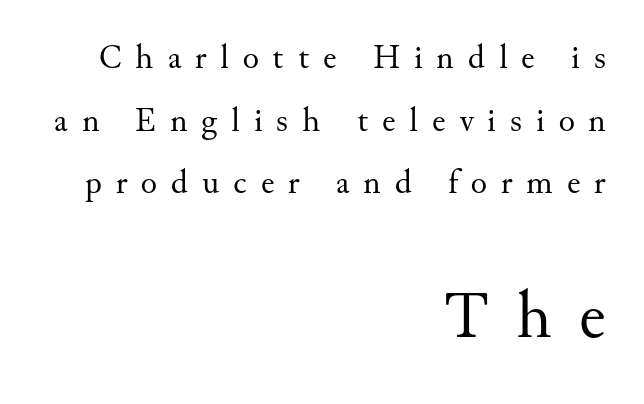
Q: Is the text bold? A: No.
Q: Is the text italic (slanted)? A: No, it is upright.
Q: Is the typeface a serif or a sans-serif typeface? A: Serif.
Q: Is the text underlined? A: No.
Q: How is the paragraph aligned? A: Right-aligned.
Q: Is the spacing between letters normal or unusually wide? A: Unusually wide.
Q: Which block of text is set in a larger size, the first (top) or the second (bottom)? A: The second (bottom) one.
Q: Width (condensed, normal, or wide)? A: Normal.
Q: Stroke contrast? A: Medium.
Q: x-height? A: Small.
Q: Monospaced? A: No.
